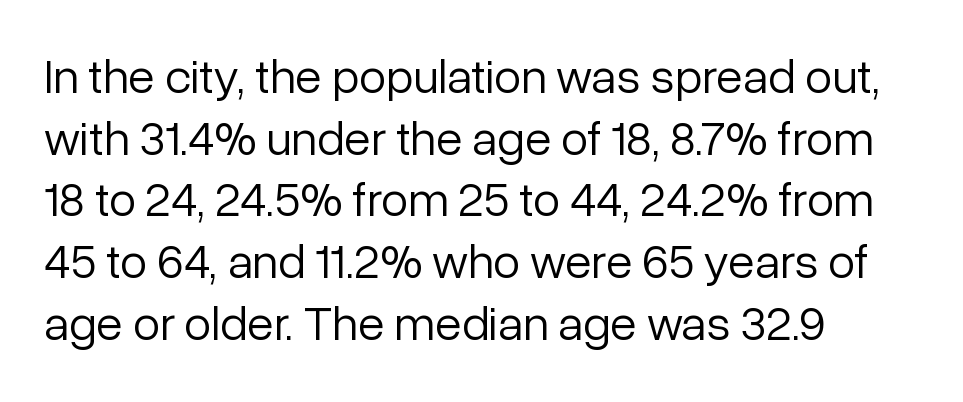
The image shows 49 px light sans-serif type, upright; set left-aligned, normal line spacing (1.26x), normal letter spacing, not underlined; low stroke contrast and a medium x-height.
